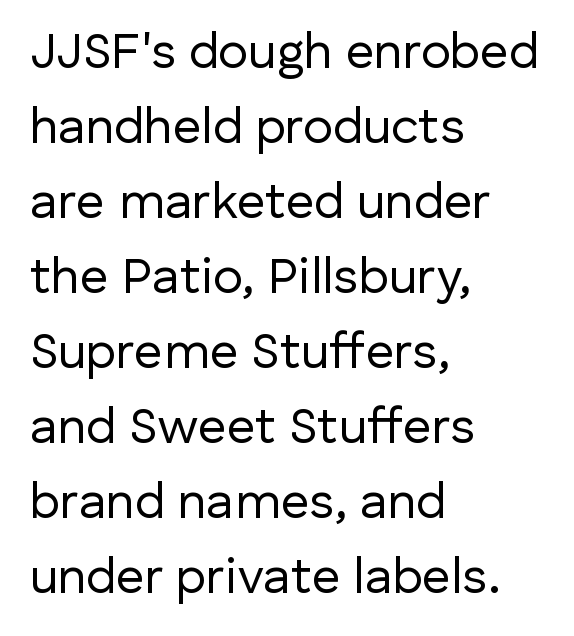
The image shows 50 px regular-weight sans-serif type, upright; set left-aligned, normal line spacing (1.5x), normal letter spacing, not underlined; low stroke contrast and a medium x-height.
